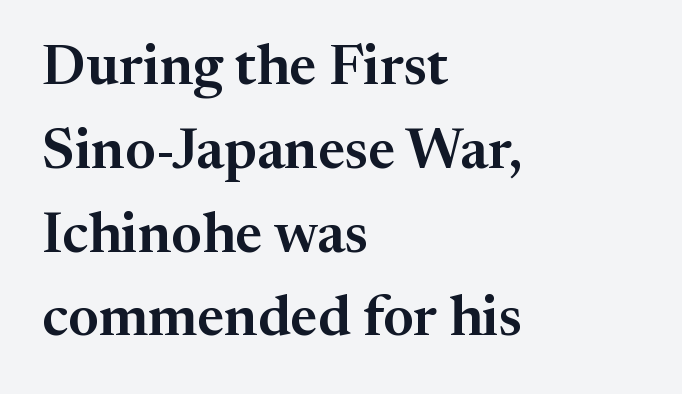
Q: Is the text italic (slanted)? A: No, it is upright.
Q: Is the typeface a serif or a sans-serif typeface? A: Serif.
Q: Is the text underlined? A: No.
Q: How is the paragraph aligned? A: Left-aligned.
Q: Is the spacing between letters normal or unusually wide? A: Normal.
Q: Is the spacing between lines tight, normal or loose? A: Normal.
Q: Width (condensed, normal, or wide)? A: Normal.
Q: Stroke contrast? A: Medium.
Q: x-height? A: Medium.
Q: Monospaced? A: No.
